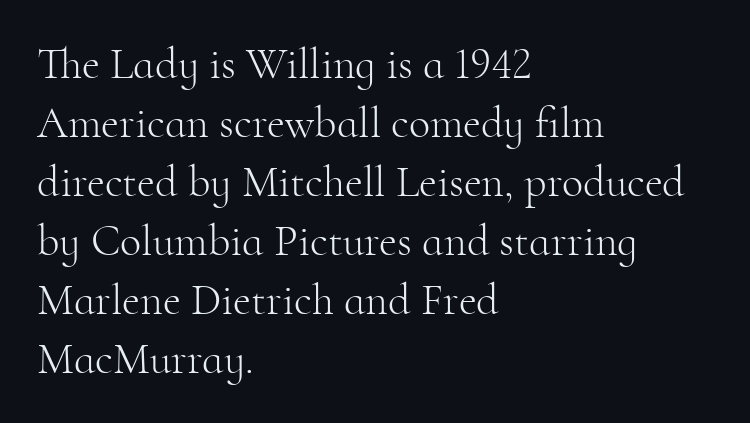
{"serif": "yes", "italic": "no", "bold": "no", "weight": "light", "width": "normal", "stroke_contrast": "high", "x_height": "small", "monospaced": "no", "underline": "no", "align": "left", "line_spacing": "normal", "line_spacing_ratio": 1.34, "letter_spacing": "normal", "letter_spacing_em": 0.0, "glyph_px": 44}
